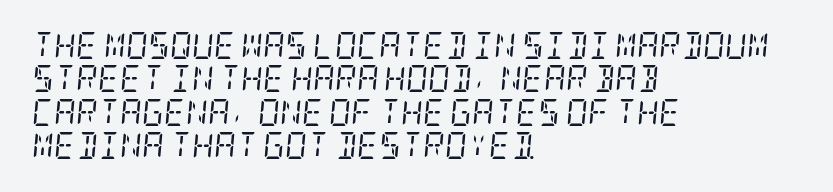
{"italic": "yes", "lean": "right", "slant_degrees": 5, "bold": "no", "underline": "no", "align": "left", "line_spacing_ratio": 1.24, "letter_spacing": "normal", "letter_spacing_em": 0.0, "glyph_px": 27}
